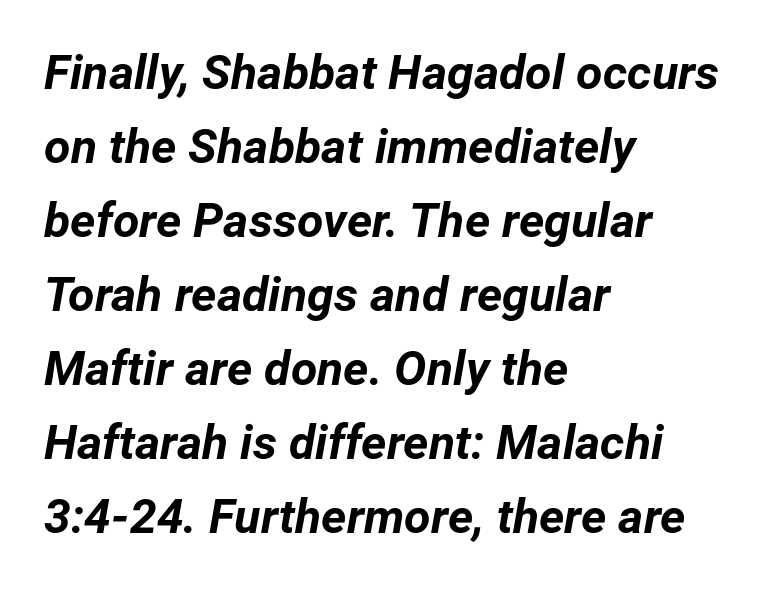
{"italic": "yes", "lean": "right", "slant_degrees": 12, "bold": "yes", "weight": "bold", "width": "normal", "stroke_contrast": "low", "x_height": "medium", "monospaced": "no", "underline": "no", "align": "left", "line_spacing": "normal", "line_spacing_ratio": 1.54, "letter_spacing": "normal", "letter_spacing_em": 0.0, "glyph_px": 48}
